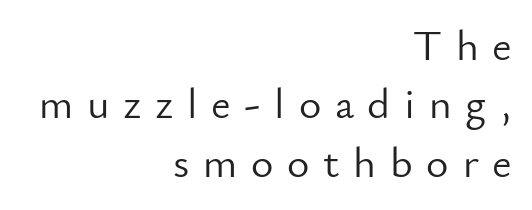
The image shows 43 px light sans-serif type, upright; set right-aligned, normal line spacing (1.36x), unusually wide letter spacing (+0.32 em), not underlined; low stroke contrast and a small x-height.
